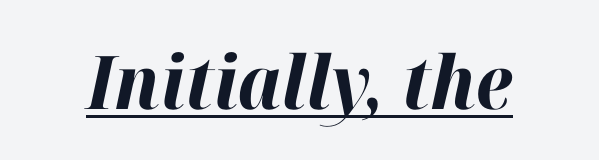
Q: Is the text bold? A: Yes.
Q: Is the text italic (slanted)? A: Yes, it leans right by about 12 degrees.
Q: Is the text underlined? A: Yes.
Q: Is the spacing between letters normal or unusually wide? A: Normal.
Q: Width (condensed, normal, or wide)? A: Normal.
Q: Stroke contrast? A: High.
Q: x-height? A: Medium.
Q: Monospaced? A: No.
